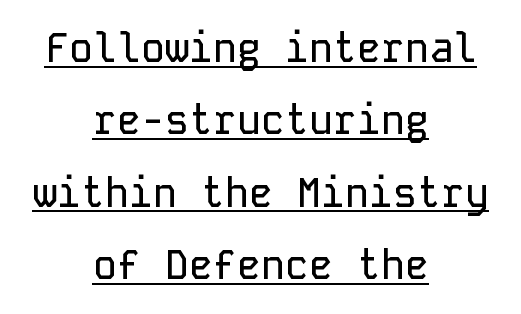
The image shows 40 px sans-serif type, upright, monospaced; set centered, line spacing 1.81x, normal letter spacing, underlined; low stroke contrast and a medium x-height.
